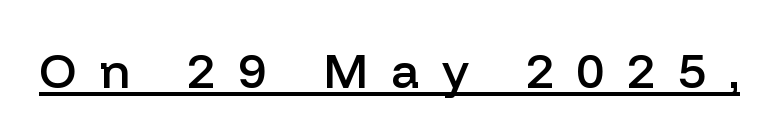
{"serif": "no", "italic": "no", "bold": "semi", "weight": "semibold", "width": "normal", "stroke_contrast": "low", "x_height": "medium", "monospaced": "no", "underline": "yes", "letter_spacing": "wide", "letter_spacing_em": 0.46, "glyph_px": 49}
